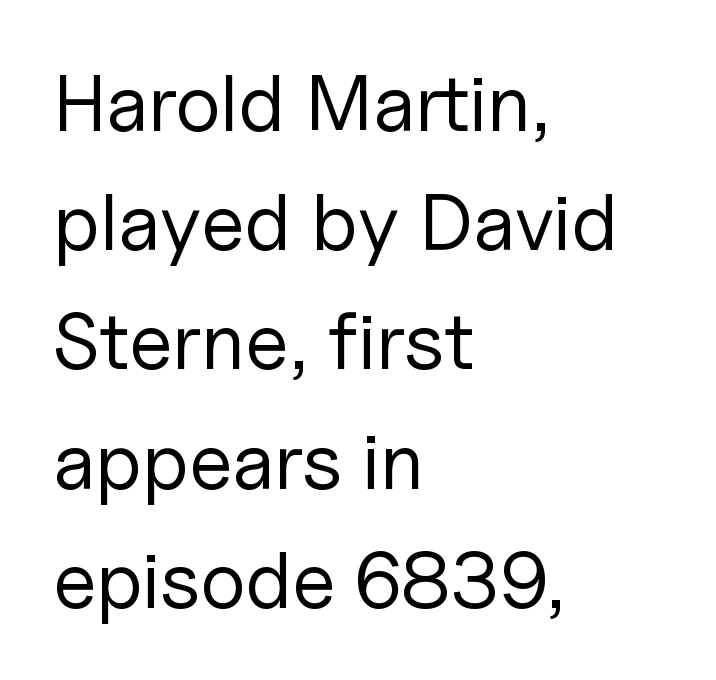
The image shows 80 px regular-weight sans-serif type, upright; set left-aligned, normal line spacing (1.49x), normal letter spacing, not underlined; low stroke contrast and a medium x-height.
